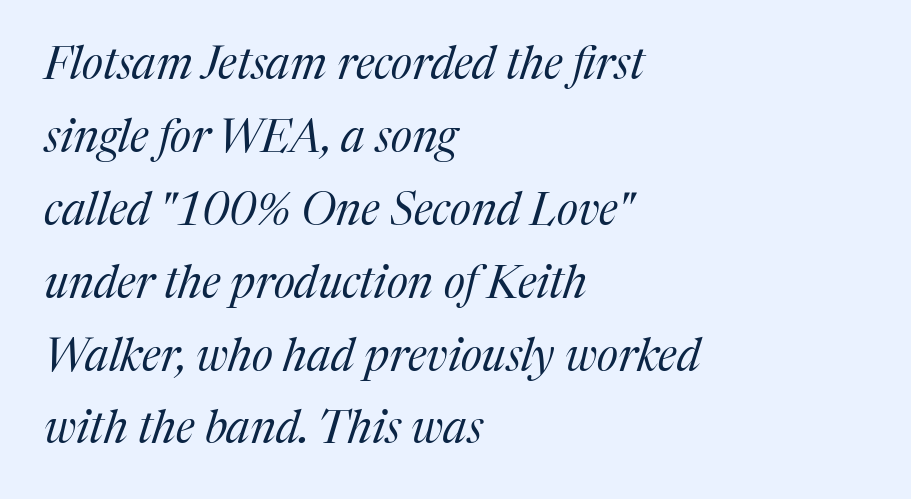
The image shows 45 px regular-weight serif type, italic (leaning right); set left-aligned, normal line spacing (1.62x), normal letter spacing, not underlined; medium stroke contrast and a medium x-height.
